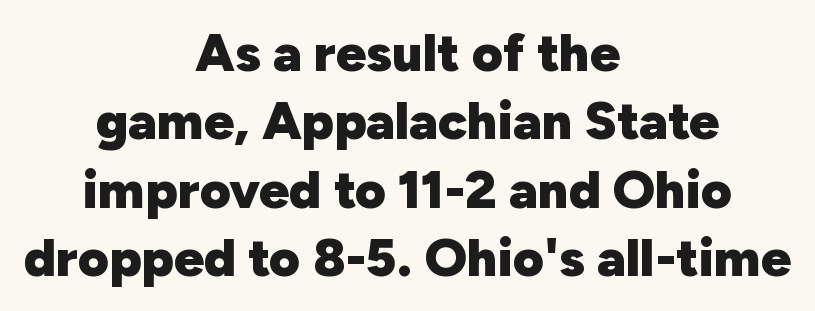
{"serif": "no", "italic": "no", "bold": "yes", "weight": "heavy", "width": "normal", "stroke_contrast": "low", "x_height": "medium", "monospaced": "no", "underline": "no", "align": "center", "line_spacing": "normal", "line_spacing_ratio": 1.29, "letter_spacing": "normal", "letter_spacing_em": 0.0, "glyph_px": 53}
